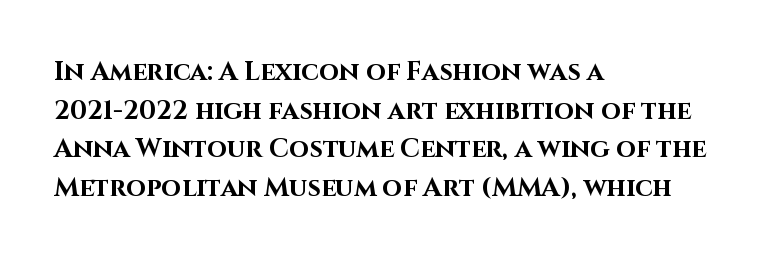
Leading: standard. Glyph-to-glyph distance matches everyday printed text. The face used here has the dense, thick strokes of a bold. These lines stack with their left ends in a neat column.
